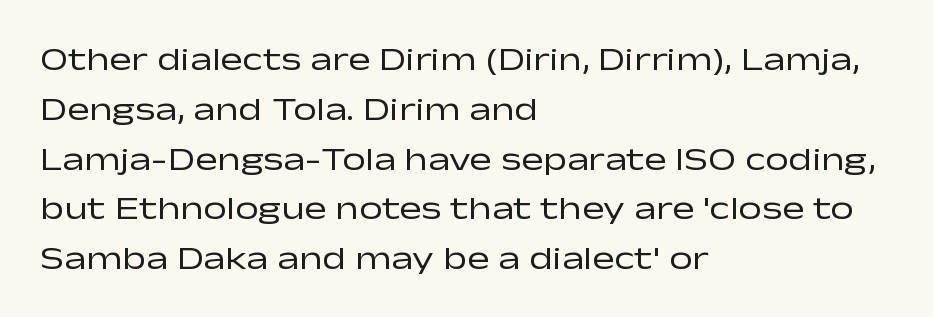
The image shows 33 px regular-weight, wide sans-serif type, upright; set left-aligned, normal line spacing (1.51x), normal letter spacing, not underlined; low stroke contrast and a medium x-height.
